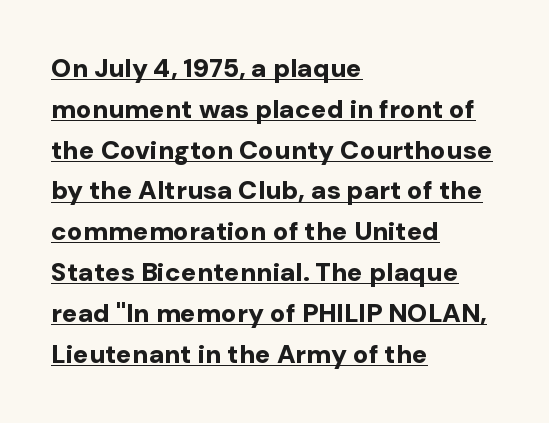
The font's upright variant was chosen for this text. Caption: lettering with a line underneath. The type is set solid horizontally, with unmodified tracking. Regarding leading, the lines here are spaced in the standard way.
